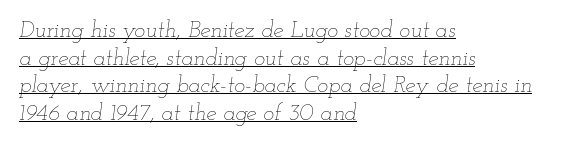
Q: Is the text bold? A: No.
Q: Is the text italic (slanted)? A: Yes, it leans right by about 12 degrees.
Q: Is the text underlined? A: Yes.
Q: How is the paragraph aligned? A: Left-aligned.
Q: Is the spacing between letters normal or unusually wide? A: Normal.
